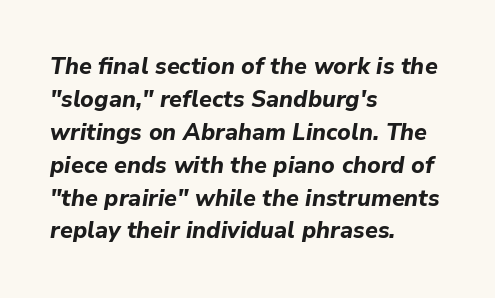
Interline gaps are of average width in this sample. Does extra space separate the letters? No, they use regular spacing. A full-strength bold gives these letters their thick strokes. Descender tails drop into unmarked territory. Teacher's note: observe the even left margin — that is flush-left alignment.
